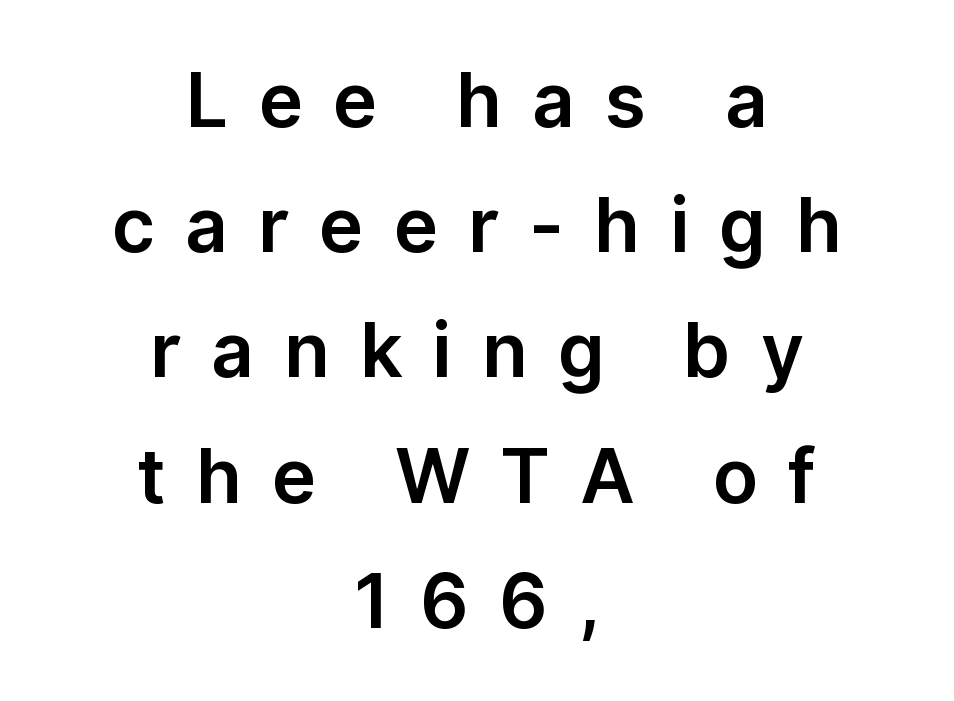
Line starts and ends both wander, symmetrically. Think of a printed novel: that variable character pitch is what you see here. If you drew a line through each stem, it would be perfectly vertical. The space between consecutive lines is moderate. Compared with typical body copy, the letter spacing here is much looser. Letterform terminals end flat and unadorned throughout the passage.
